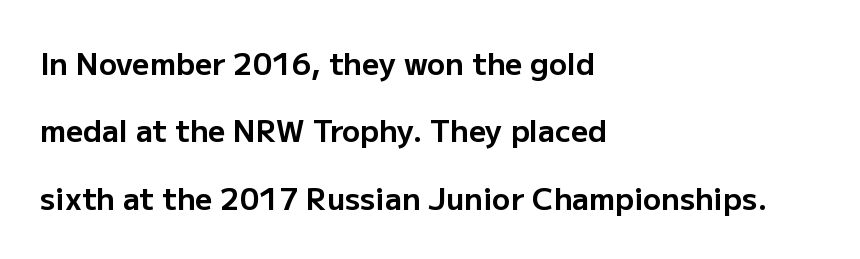
How would I describe the line gaps? Wide and relaxed. The passage shown is typed in a proportional face where columns would drift. The letters stand straight up with perfectly vertical stems. The words here are not underlined. The tracking reads as untouched default to a designer's eye. This sample uses a sans-serif face.
